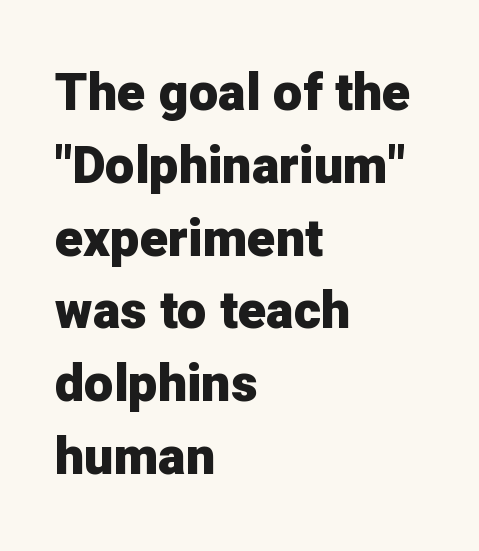
Q: Is the text bold? A: Yes.
Q: Is the text italic (slanted)? A: No, it is upright.
Q: Is the typeface a serif or a sans-serif typeface? A: Sans-serif.
Q: Is the text underlined? A: No.
Q: How is the paragraph aligned? A: Left-aligned.
Q: Is the spacing between letters normal or unusually wide? A: Normal.
Q: Is the spacing between lines tight, normal or loose? A: Normal.
Q: Width (condensed, normal, or wide)? A: Normal.
Q: Stroke contrast? A: Low.
Q: x-height? A: Medium.
Q: Monospaced? A: No.
